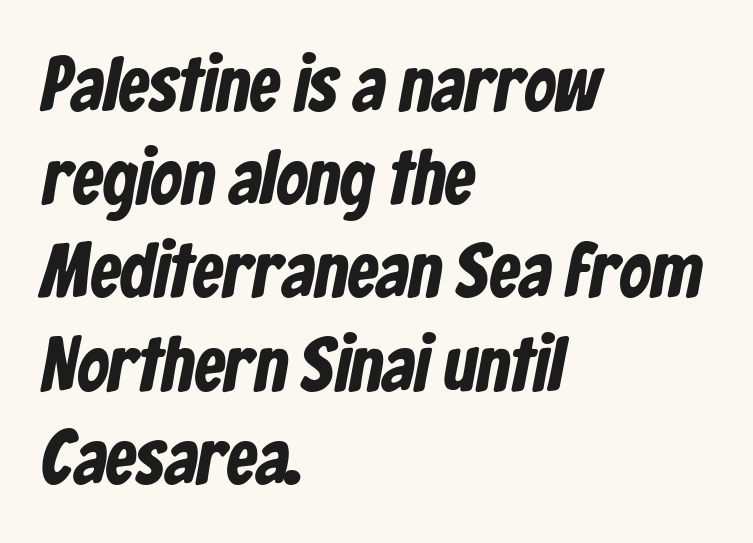
{"serif": "no", "width": "condensed", "stroke_contrast": "low", "x_height": "medium", "monospaced": "no", "underline": "no", "align": "left", "line_spacing_ratio": 1.21, "letter_spacing": "normal", "letter_spacing_em": 0.0, "glyph_px": 77}
